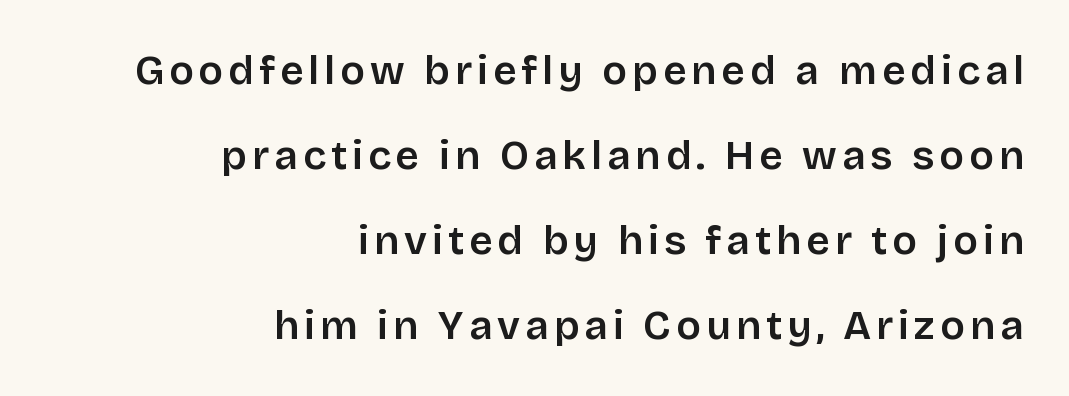
{"serif": "no", "italic": "no", "bold": "semi", "weight": "semibold", "width": "normal", "stroke_contrast": "low", "x_height": "large", "monospaced": "no", "underline": "no", "align": "right", "line_spacing": "loose", "line_spacing_ratio": 2.07, "glyph_px": 41}
